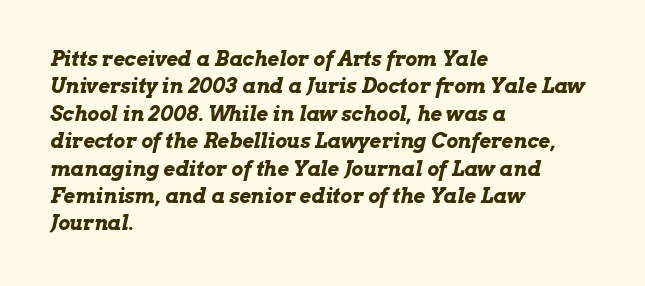
Q: Is the text bold? A: Yes.
Q: Is the text italic (slanted)? A: Yes, it leans right by about 13 degrees.
Q: Is the text underlined? A: No.
Q: How is the paragraph aligned? A: Left-aligned.
Q: Is the spacing between letters normal or unusually wide? A: Normal.
Q: Is the spacing between lines tight, normal or loose? A: Normal.
